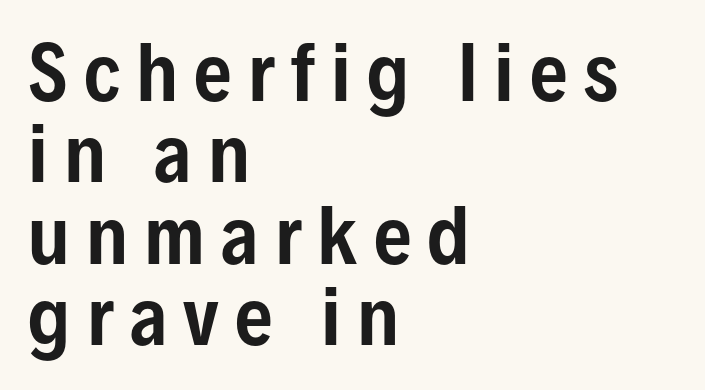
Q: Is the text italic (slanted)? A: No, it is upright.
Q: Is the typeface a serif or a sans-serif typeface? A: Sans-serif.
Q: Is the text underlined? A: No.
Q: How is the paragraph aligned? A: Left-aligned.
Q: Is the spacing between letters normal or unusually wide? A: Unusually wide.
Q: Is the spacing between lines tight, normal or loose? A: Tight.
Q: Width (condensed, normal, or wide)? A: Condensed.
Q: Stroke contrast? A: Low.
Q: x-height? A: Medium.
Q: Monospaced? A: No.
